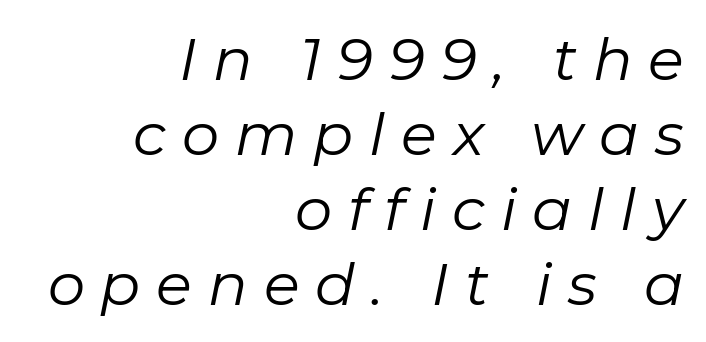
{"italic": "yes", "lean": "right", "slant_degrees": 11, "bold": "no", "weight": "regular", "width": "normal", "stroke_contrast": "low", "x_height": "medium", "monospaced": "no", "underline": "no", "align": "right", "line_spacing": "normal", "line_spacing_ratio": 1.27, "letter_spacing": "wide", "letter_spacing_em": 0.27, "glyph_px": 59}
